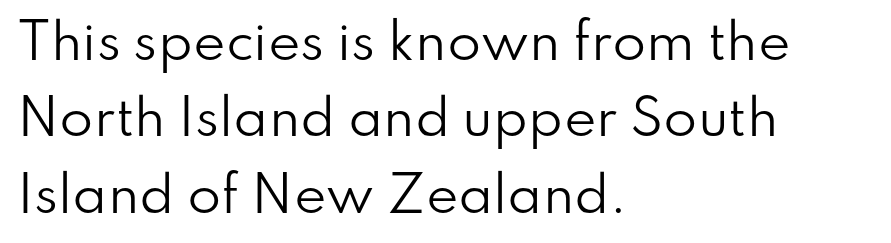
{"serif": "no", "italic": "no", "bold": "no", "weight": "regular", "width": "normal", "stroke_contrast": "low", "x_height": "small", "monospaced": "no", "underline": "no", "align": "left", "line_spacing": "normal", "line_spacing_ratio": 1.56, "letter_spacing": "normal", "letter_spacing_em": 0.0, "glyph_px": 49}
